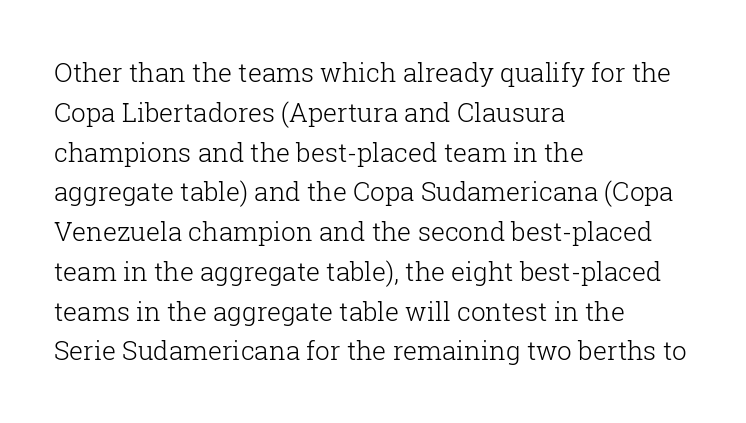
{"italic": "no", "bold": "no", "underline": "no", "align": "left", "line_spacing": "normal", "line_spacing_ratio": 1.53, "letter_spacing": "normal", "letter_spacing_em": 0.0, "glyph_px": 26}
